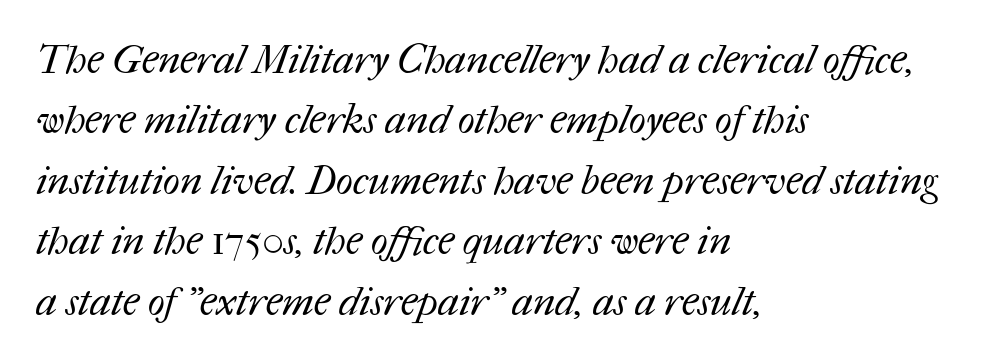
{"bold": "no", "weight": "regular", "width": "normal", "stroke_contrast": "medium", "x_height": "medium", "monospaced": "no", "underline": "no", "align": "left", "line_spacing": "normal", "line_spacing_ratio": 1.51, "letter_spacing": "normal", "letter_spacing_em": 0.0, "glyph_px": 40}
